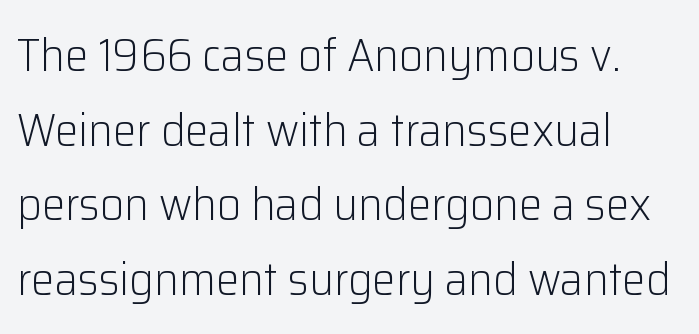
Rendered with straight, roman letterforms. Are there feet on the stems? There aren't — it's a sans. The typeface has the unassuming heft of standard copy or less. The rendering keeps characters at their native spacing. The passage shown is typed in a proportional face where columns would drift. Only glyphs here, with clear space below each row.
